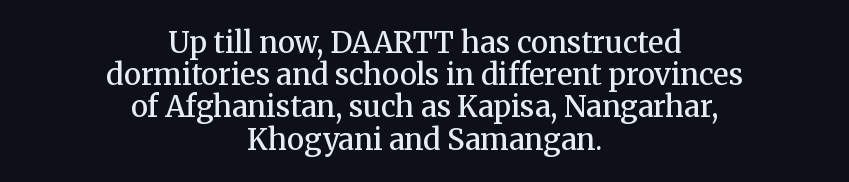
{"serif": "yes", "italic": "no", "bold": "semi", "weight": "semibold", "width": "normal", "stroke_contrast": "medium", "x_height": "medium", "monospaced": "no", "underline": "no", "align": "center", "line_spacing": "tight", "line_spacing_ratio": 1.11, "letter_spacing": "normal", "letter_spacing_em": 0.0, "glyph_px": 29}
